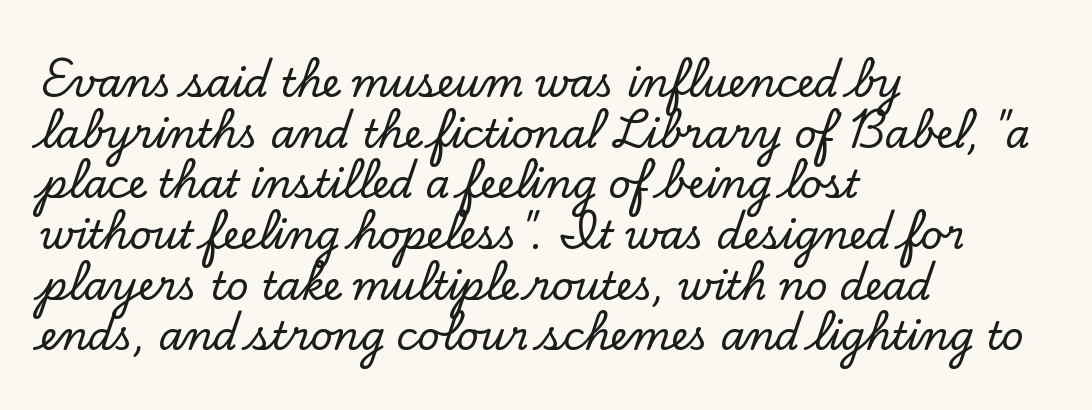
Each letter keeps its own natural width here, so spacing adapts to shape. Characters follow at the spacing the type designer built in. The type family on display is of the serif kind.
